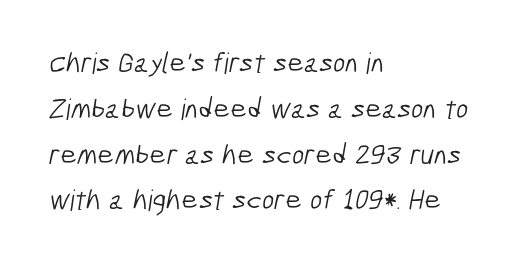
The image shows 29 px light, condensed sans-serif type; set left-aligned, normal line spacing (1.58x), normal letter spacing, not underlined; low stroke contrast and a medium x-height.
